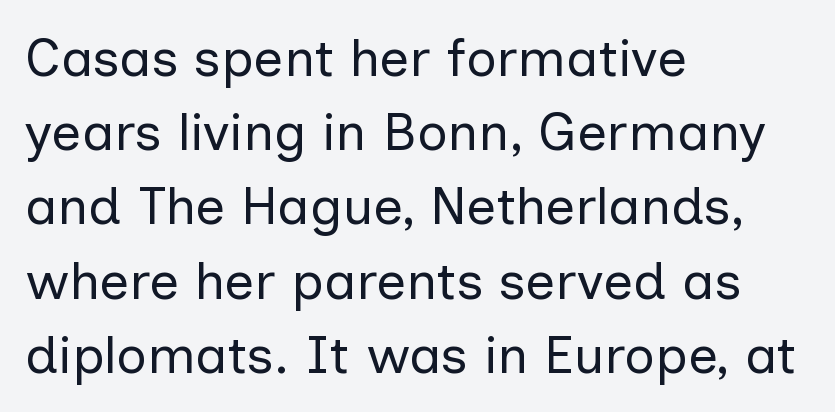
Is there any slant? The stems are plumb. Do the characters align in a grid? No, the font is proportional. Words appear dense and cohesive because spacing is normal. This rendering features lettering with no underline.
